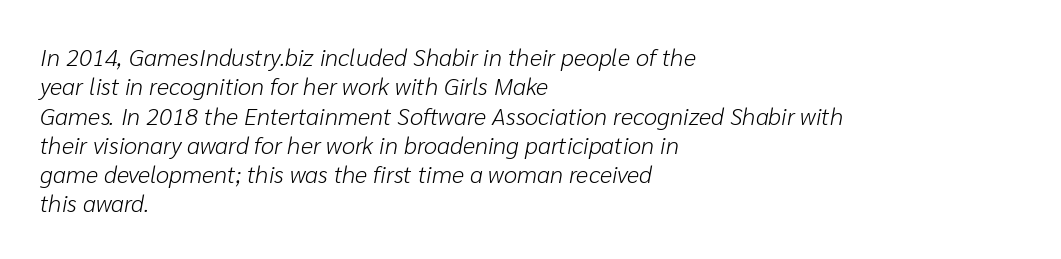
The image shows 24 px text type, italic (leaning right); set left-aligned, line spacing 1.22x, normal letter spacing, not underlined.
